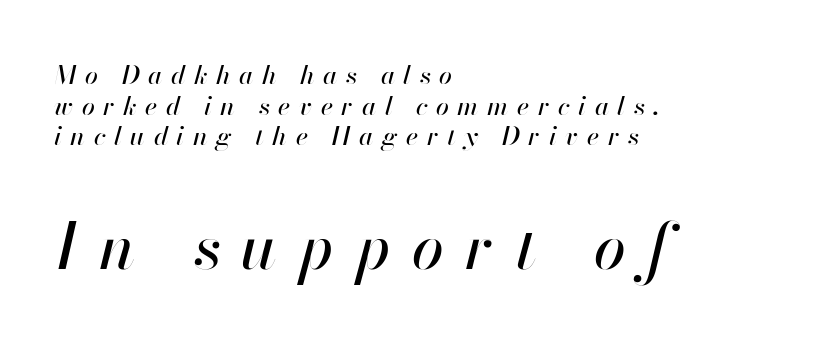
{"italic": "yes", "lean": "right", "slant_degrees": 13, "width": "normal", "stroke_contrast": "high", "x_height": "small", "monospaced": "no", "underline": "no", "align": "left", "line_spacing_ratio": 1.18, "letter_spacing": "wide", "letter_spacing_em": 0.33, "larger_block": "second", "size_ratio": 2.46, "glyph_px": 64}
